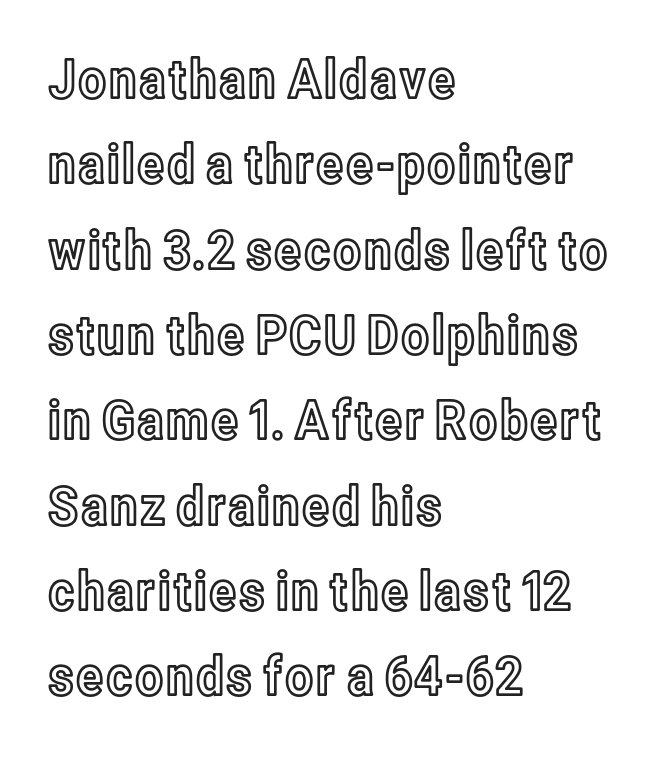
Q: Is the text italic (slanted)? A: No, it is upright.
Q: Is the text underlined? A: No.
Q: How is the paragraph aligned? A: Left-aligned.
Q: Is the spacing between letters normal or unusually wide? A: Normal.
Q: Is the spacing between lines tight, normal or loose? A: Normal.
Q: Width (condensed, normal, or wide)? A: Condensed.
Q: x-height? A: Medium.
Q: Monospaced? A: No.
